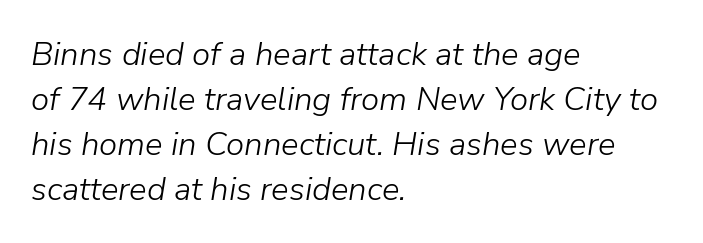
Q: Is the text bold? A: No.
Q: Is the text italic (slanted)? A: Yes, it leans right by about 9 degrees.
Q: Is the text underlined? A: No.
Q: How is the paragraph aligned? A: Left-aligned.
Q: Is the spacing between letters normal or unusually wide? A: Normal.
Q: Is the spacing between lines tight, normal or loose? A: Normal.
Q: Width (condensed, normal, or wide)? A: Normal.
Q: Stroke contrast? A: Low.
Q: x-height? A: Medium.
Q: Monospaced? A: No.
